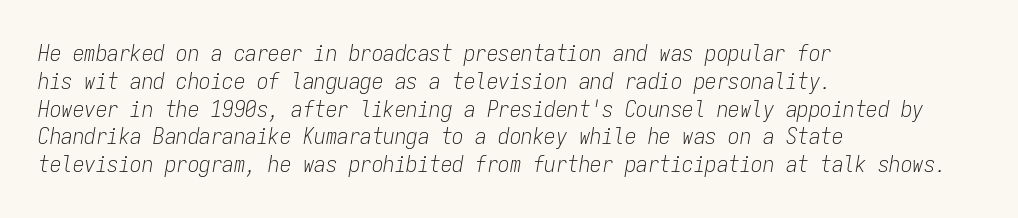
The image shows 23 px text type, italic (leaning right); set left-aligned, line spacing 1.21x, normal letter spacing, not underlined.
